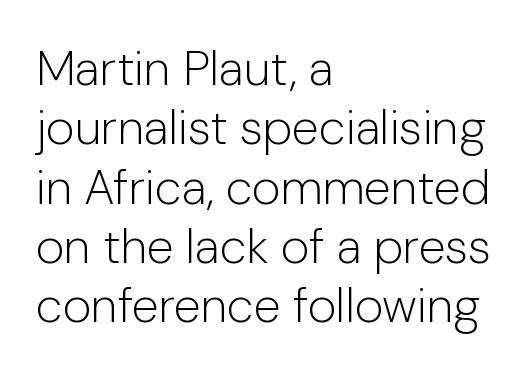
Ordinary non-slanted type is in use. Stroke terminals: plain, sans-serif. All the whitespace from short lines collects on the right. Spacing between characters is what you'd get straight out of the box.
